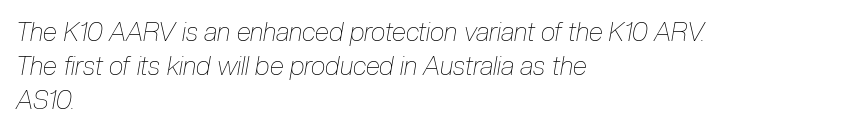
Tracking here is standard; glyphs follow each other at the usual distance. Summary of vertical rhythm: regular, with standard interline spacing. The words here are not underlined. There's an unmistakable incline to the writing here. Stroke thickness stays within the range of a standard reading face or lighter.
